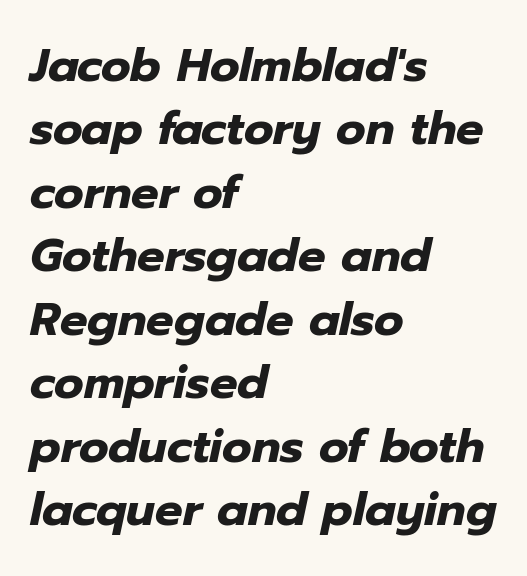
{"italic": "yes", "lean": "right", "slant_degrees": 12, "bold": "yes", "weight": "heavy", "width": "normal", "stroke_contrast": "low", "x_height": "medium", "monospaced": "no", "underline": "no", "align": "left", "line_spacing": "normal", "line_spacing_ratio": 1.38, "letter_spacing": "normal", "letter_spacing_em": 0.0, "glyph_px": 46}
